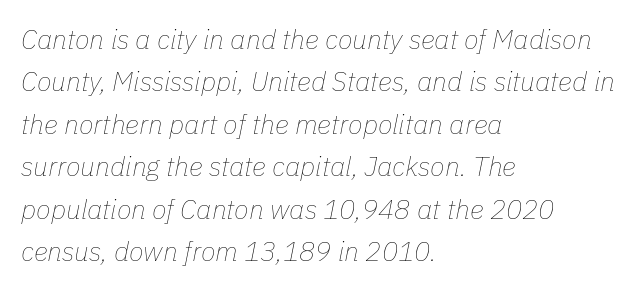
It's the slanting kind of type. Honestly, there is no underline to notice here at all. Regular leading. This rendering leaves character spacing at its baseline value. Teacher's note: observe the even left margin — that is flush-left alignment.
